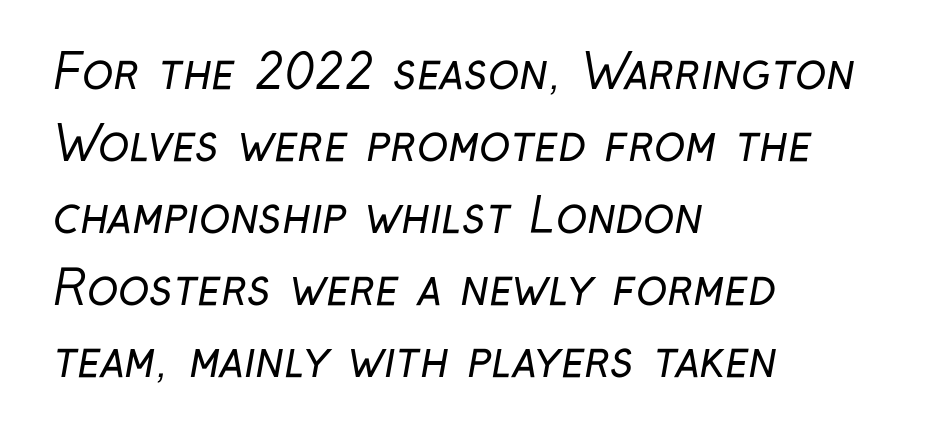
The image shows 47 px regular-weight, condensed sans-serif type; set left-aligned, normal line spacing (1.53x), normal letter spacing, not underlined; low stroke contrast and a medium x-height.
